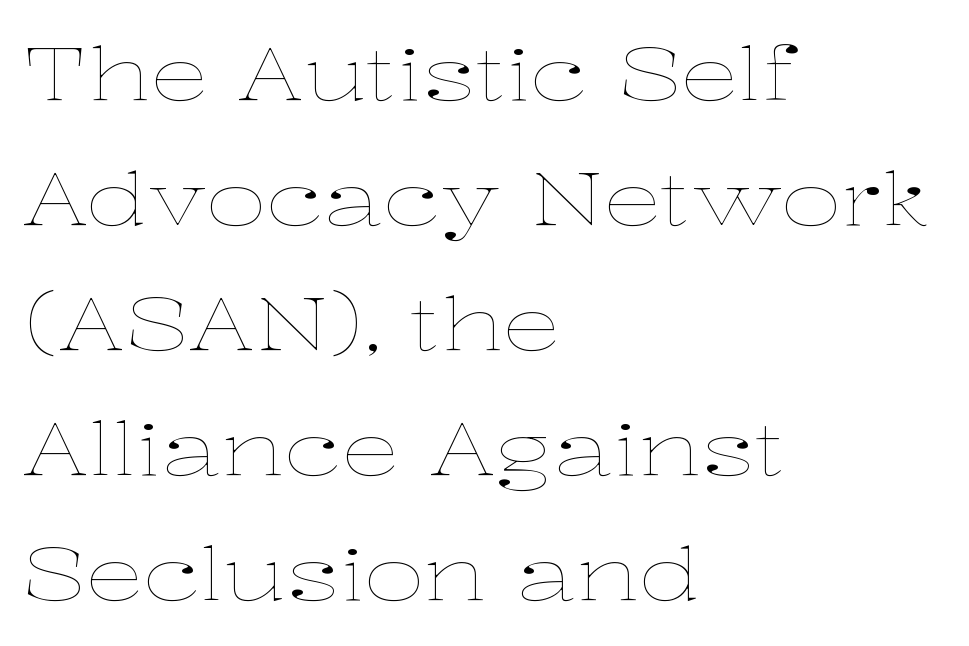
{"italic": "no", "bold": "no", "weight": "thin", "width": "wide", "stroke_contrast": "low", "x_height": "medium", "monospaced": "no", "underline": "no", "align": "left", "line_spacing": "normal", "line_spacing_ratio": 1.69, "letter_spacing": "normal", "letter_spacing_em": 0.0, "glyph_px": 74}
